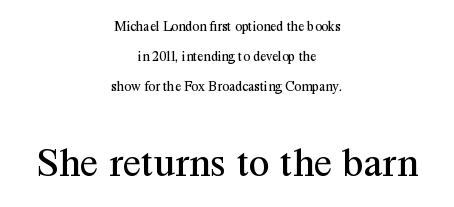
{"serif": "yes", "italic": "no", "bold": "no", "weight": "regular", "width": "normal", "stroke_contrast": "medium", "x_height": "medium", "monospaced": "no", "underline": "no", "align": "center", "line_spacing": "loose", "line_spacing_ratio": 2.13, "letter_spacing": "normal", "letter_spacing_em": 0.0, "larger_block": "second", "size_ratio": 3.0, "glyph_px": 42}
